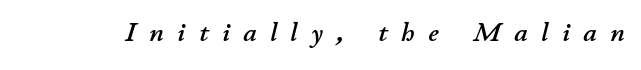
{"italic": "yes", "lean": "right", "slant_degrees": 11, "underline": "no", "letter_spacing": "wide", "letter_spacing_em": 0.5, "glyph_px": 27}
